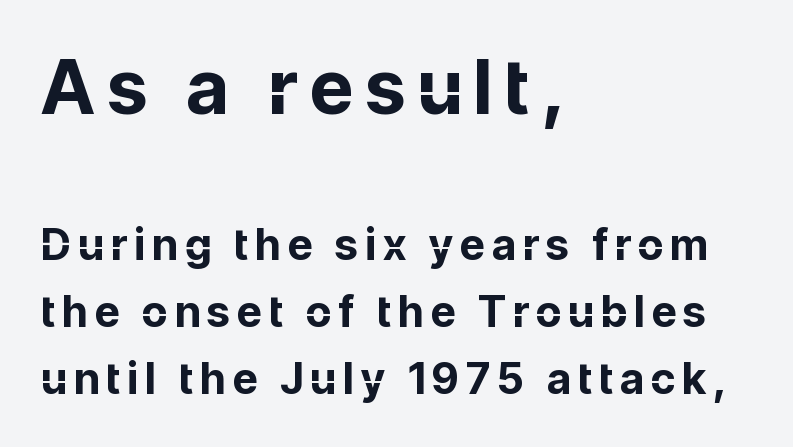
Q: Is the text bold? A: Yes.
Q: Is the text italic (slanted)? A: No, it is upright.
Q: Is the typeface a serif or a sans-serif typeface? A: Sans-serif.
Q: Is the text underlined? A: No.
Q: How is the paragraph aligned? A: Left-aligned.
Q: Is the spacing between lines tight, normal or loose? A: Normal.
Q: Which block of text is set in a larger size, the first (top) or the second (bottom)? A: The first (top) one.
Q: Width (condensed, normal, or wide)? A: Normal.
Q: Stroke contrast? A: Low.
Q: x-height? A: Medium.
Q: Monospaced? A: No.
